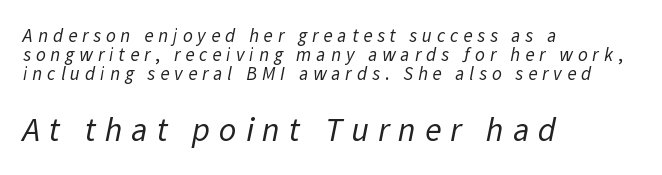
Q: Is the text bold? A: No.
Q: Is the typeface a serif or a sans-serif typeface? A: Sans-serif.
Q: Is the text underlined? A: No.
Q: How is the paragraph aligned? A: Left-aligned.
Q: Is the spacing between letters normal or unusually wide? A: Unusually wide.
Q: Is the spacing between lines tight, normal or loose? A: Tight.
Q: Which block of text is set in a larger size, the first (top) or the second (bottom)? A: The second (bottom) one.
Q: Width (condensed, normal, or wide)? A: Normal.
Q: Stroke contrast? A: Low.
Q: x-height? A: Medium.
Q: Monospaced? A: No.
